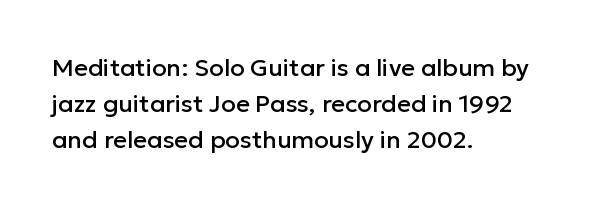
Q: Is the text italic (slanted)? A: No, it is upright.
Q: Is the text underlined? A: No.
Q: How is the paragraph aligned? A: Left-aligned.
Q: Is the spacing between letters normal or unusually wide? A: Normal.
Q: Is the spacing between lines tight, normal or loose? A: Normal.
